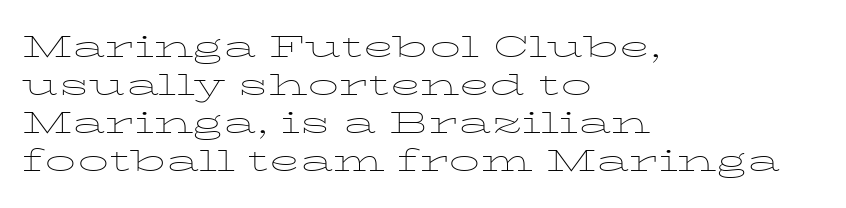
The image shows 31 px thin, wide serif type, upright; set left-aligned, line spacing 1.23x, normal letter spacing, not underlined; low stroke contrast and a medium x-height.
